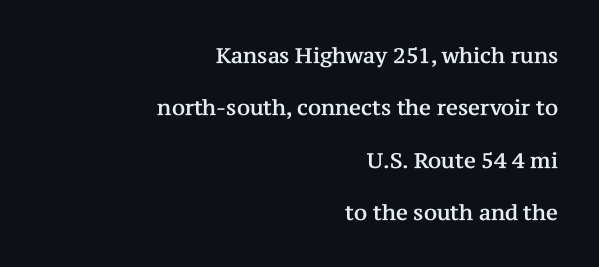
The leading is generous, giving the passage an open texture. Plain, unruled lines of type. Posture: upright roman. All the whitespace from short lines collects on the left.
